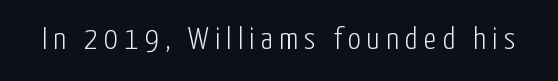
Q: Is the text bold? A: No.
Q: Is the text italic (slanted)? A: No, it is upright.
Q: Is the typeface a serif or a sans-serif typeface? A: Sans-serif.
Q: Is the text underlined? A: No.
Q: Width (condensed, normal, or wide)? A: Condensed.
Q: Stroke contrast? A: Low.
Q: x-height? A: Medium.
Q: Monospaced? A: No.
